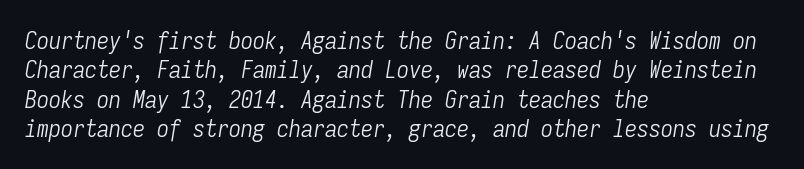
Q: Is the text bold? A: No.
Q: Is the text italic (slanted)? A: Yes, it leans right by about 9 degrees.
Q: Is the text underlined? A: No.
Q: How is the paragraph aligned? A: Left-aligned.
Q: Is the spacing between letters normal or unusually wide? A: Normal.
